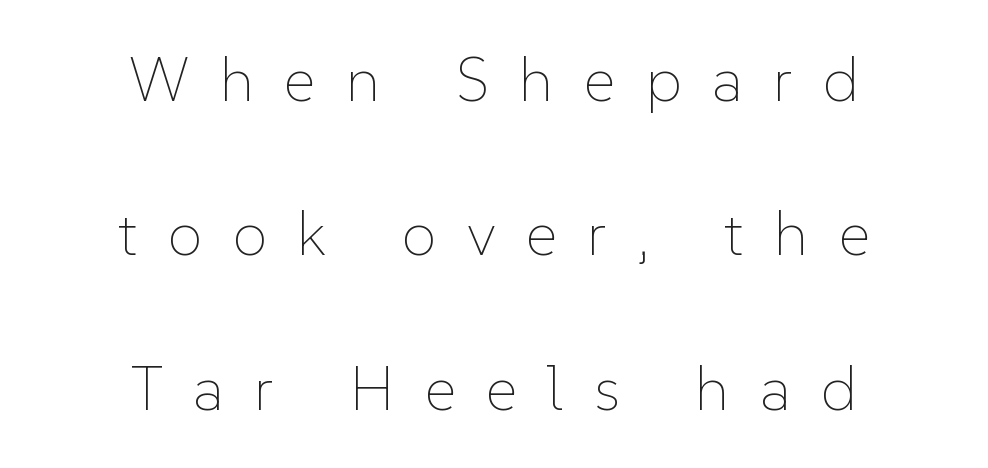
{"italic": "no", "bold": "no", "weight": "thin", "width": "normal", "stroke_contrast": "low", "x_height": "medium", "monospaced": "no", "underline": "no", "align": "center", "line_spacing": "loose", "line_spacing_ratio": 2.49, "letter_spacing": "wide", "letter_spacing_em": 0.49, "glyph_px": 62}
